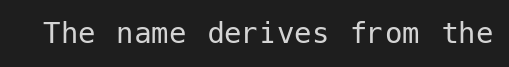
Q: Is the text bold? A: No.
Q: Is the text italic (slanted)? A: No, it is upright.
Q: Is the typeface a serif or a sans-serif typeface? A: Sans-serif.
Q: Is the text underlined? A: No.
Q: Is the spacing between letters normal or unusually wide? A: Normal.
Q: Width (condensed, normal, or wide)? A: Normal.
Q: Stroke contrast? A: Low.
Q: x-height? A: Medium.
